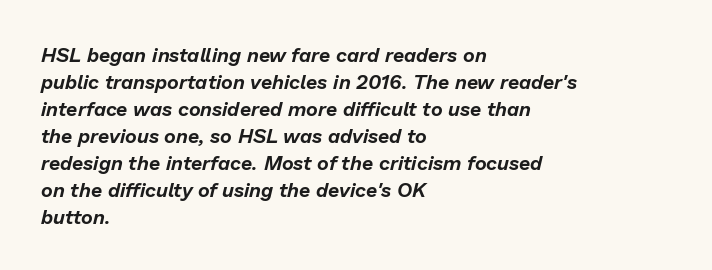
Q: Is the text italic (slanted)? A: Yes, it leans right by about 13 degrees.
Q: Is the text underlined? A: No.
Q: How is the paragraph aligned? A: Left-aligned.
Q: Is the spacing between letters normal or unusually wide? A: Normal.
Q: Is the spacing between lines tight, normal or loose? A: Normal.
